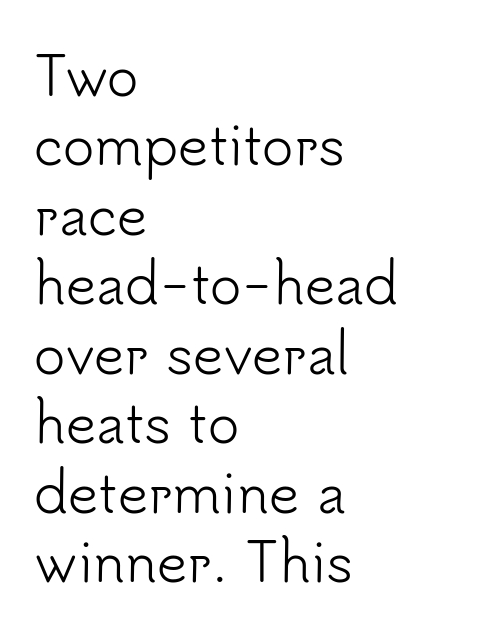
The image shows 53 px light sans-serif type, upright; set left-aligned, normal line spacing (1.31x), normal letter spacing, not underlined; low stroke contrast and a small x-height.
